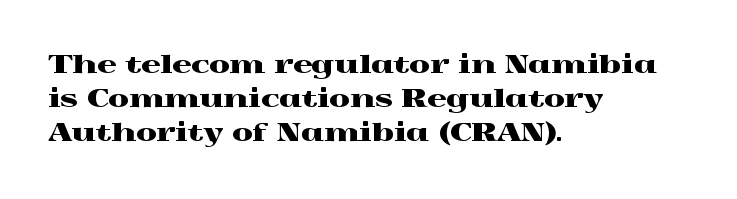
{"italic": "no", "underline": "no", "align": "left", "line_spacing": "normal", "line_spacing_ratio": 1.42, "letter_spacing": "normal", "letter_spacing_em": 0.0, "glyph_px": 24}
